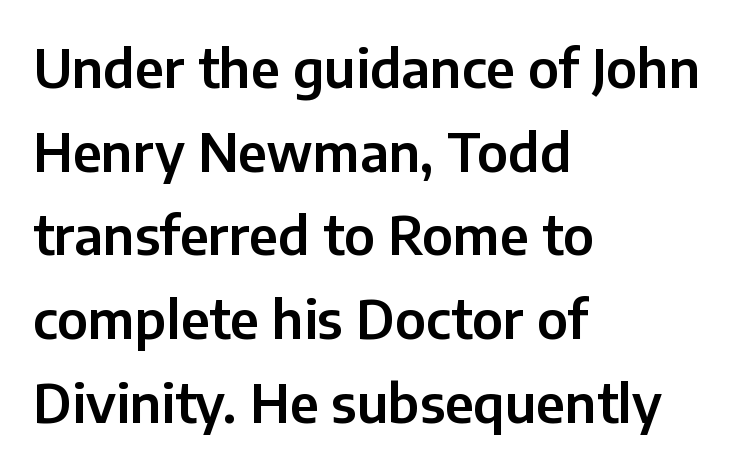
Q: Is the text italic (slanted)? A: No, it is upright.
Q: Is the typeface a serif or a sans-serif typeface? A: Sans-serif.
Q: Is the text underlined? A: No.
Q: How is the paragraph aligned? A: Left-aligned.
Q: Is the spacing between letters normal or unusually wide? A: Normal.
Q: Is the spacing between lines tight, normal or loose? A: Normal.
Q: Width (condensed, normal, or wide)? A: Normal.
Q: Stroke contrast? A: Low.
Q: x-height? A: Medium.
Q: Monospaced? A: No.
